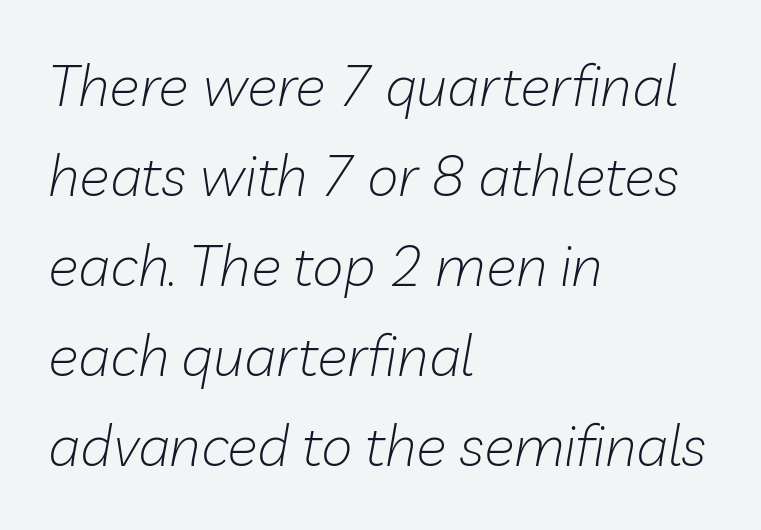
The font is comparable to plain body text, perhaps lighter. The specimen reads as italic at a glance. The words here are not underlined. A typesetter would call this proportional, since set widths differ per character. Notice how descenders clear the ascenders below comfortably — that's standard leading. If you drew a ruler down the left edge, every line would touch it.
